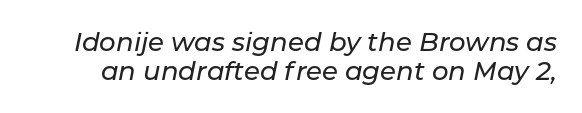
{"italic": "yes", "lean": "right", "slant_degrees": 11, "underline": "no", "line_spacing": "tight", "line_spacing_ratio": 1.13, "letter_spacing": "normal", "letter_spacing_em": 0.0, "glyph_px": 26}
